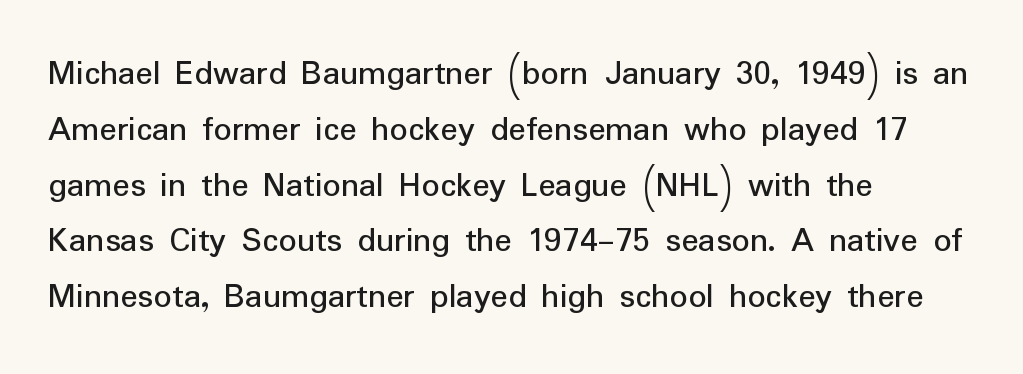
Each row of text sits above clean, open space. Vertically, the passage feels balanced, rows spaced as you'd expect. The letters carry no serifs — their stems end cleanly without finishing strokes. Left-aligned paragraph, ragged on the right. The specimen reads as upright at a glance.
